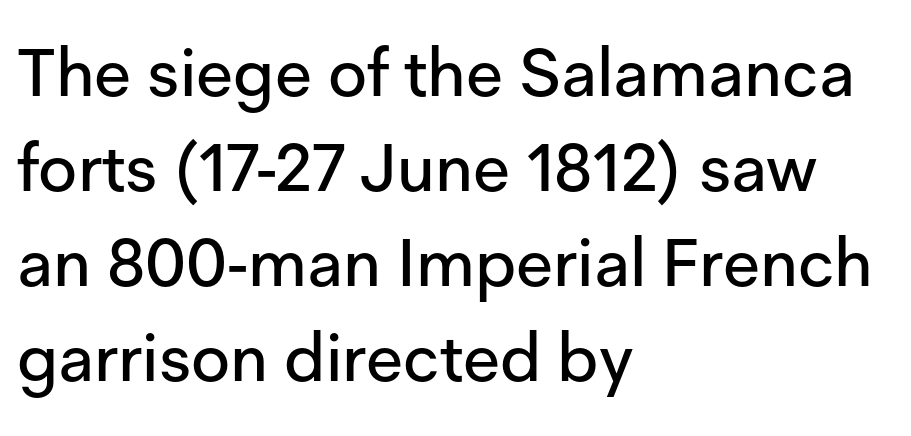
Posture: vertical. Looks like regular typesetting: each glyph gets only the width it needs. Short note: letters normally spaced. Type without underlining.
